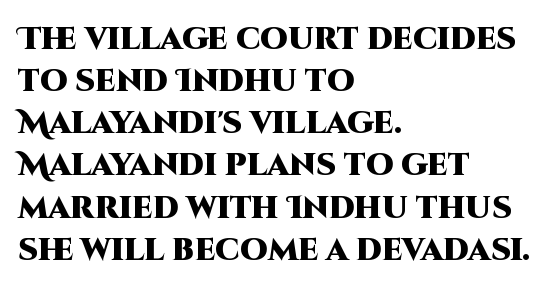
{"serif": "no", "italic": "no", "bold": "yes", "weight": "heavy", "width": "normal", "stroke_contrast": "high", "x_height": "large", "monospaced": "no", "underline": "no", "align": "left", "line_spacing": "normal", "line_spacing_ratio": 1.36, "letter_spacing": "normal", "letter_spacing_em": 0.0, "glyph_px": 31}
